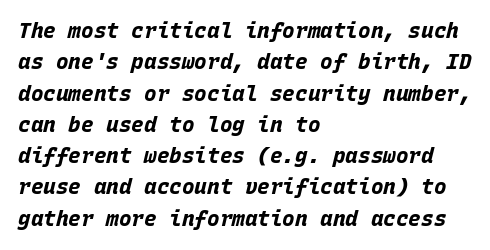
Q: Is the text bold? A: Yes.
Q: Is the text italic (slanted)? A: Yes, it leans right by about 15 degrees.
Q: Is the text underlined? A: No.
Q: How is the paragraph aligned? A: Left-aligned.
Q: Is the spacing between letters normal or unusually wide? A: Normal.
Q: Is the spacing between lines tight, normal or loose? A: Normal.
